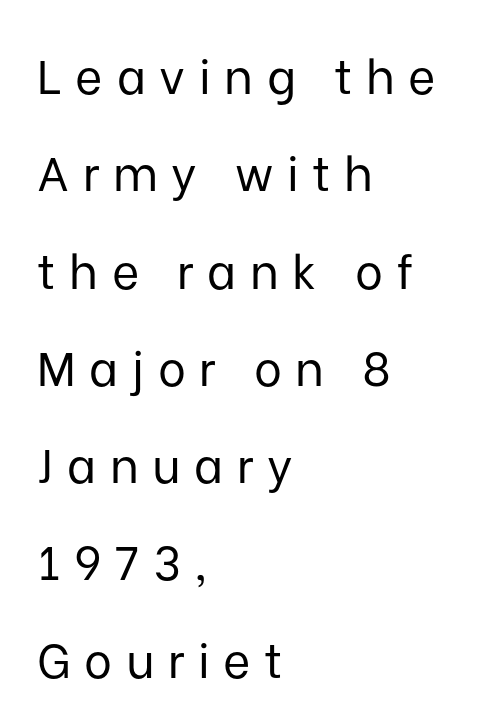
{"serif": "no", "italic": "no", "bold": "no", "weight": "regular", "width": "normal", "stroke_contrast": "low", "x_height": "medium", "monospaced": "no", "underline": "no", "align": "left", "line_spacing": "loose", "line_spacing_ratio": 2.07, "letter_spacing": "wide", "letter_spacing_em": 0.29, "glyph_px": 47}
